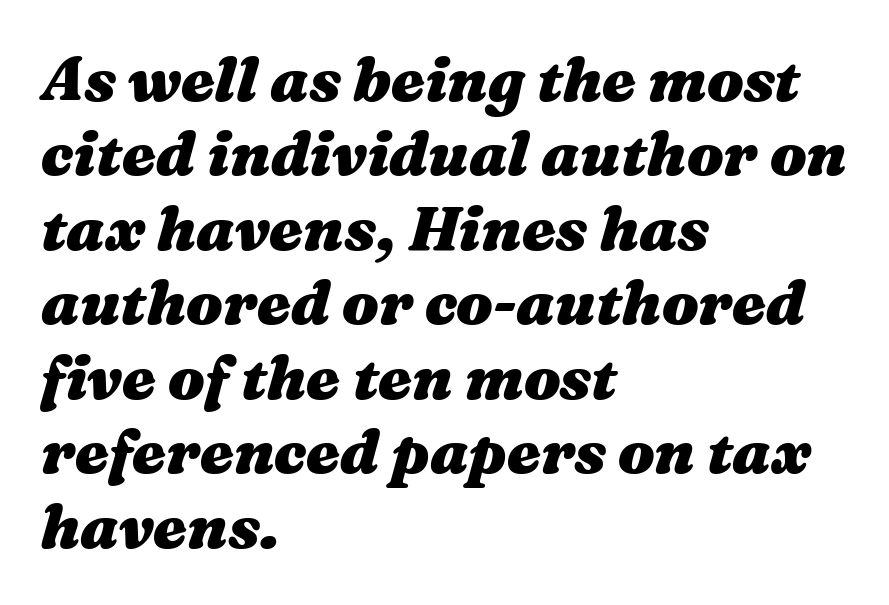
{"italic": "yes", "lean": "right", "slant_degrees": 16, "bold": "yes", "weight": "heavy", "width": "wide", "stroke_contrast": "medium", "x_height": "medium", "monospaced": "no", "underline": "no", "align": "left", "line_spacing_ratio": 1.22, "letter_spacing": "normal", "letter_spacing_em": 0.0, "glyph_px": 61}
